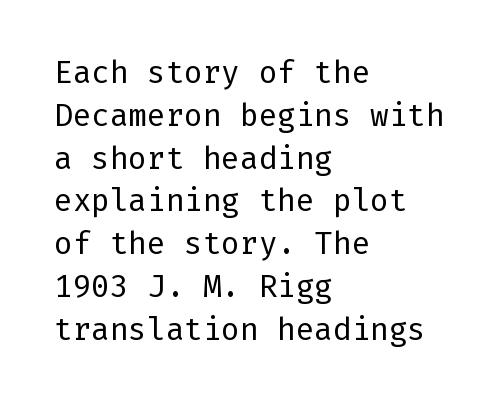
The image shows 31 px regular-weight sans-serif type, upright; set left-aligned, normal line spacing (1.38x), normal letter spacing, not underlined; low stroke contrast and a medium x-height.
